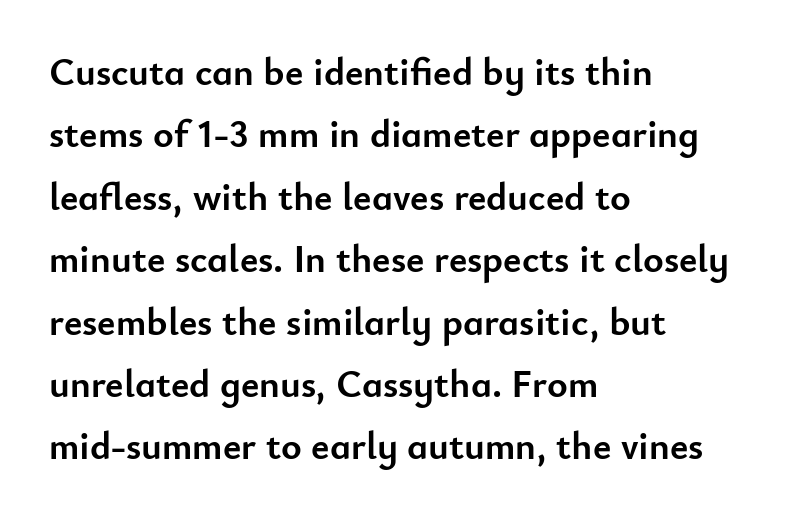
The area under the type is left untouched. Chunky letters — that's bold for sure. Unlike a traditional serif, this face leaves its strokes unadorned. This block has exactly the height ordinary leading produces. Glyph-to-glyph distance matches everyday printed text. Proportional: the letters do not fall into vertical columns.
